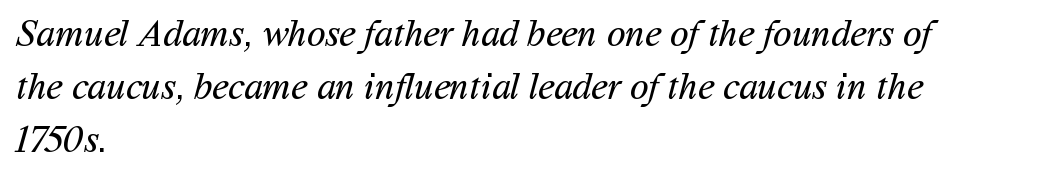
The image shows 38 px regular-weight sans-serif type; set left-aligned, normal line spacing (1.4x), normal letter spacing, not underlined; medium stroke contrast and a medium x-height.
